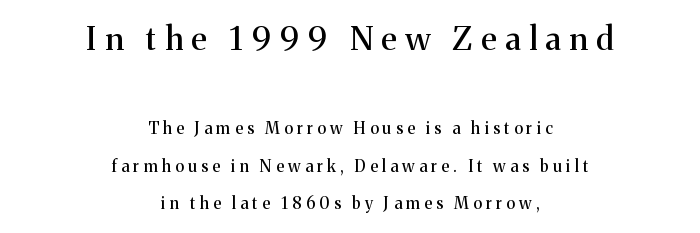
Q: Is the text italic (slanted)? A: No, it is upright.
Q: Is the typeface a serif or a sans-serif typeface? A: Serif.
Q: Is the text underlined? A: No.
Q: How is the paragraph aligned? A: Centered.
Q: Is the spacing between letters normal or unusually wide? A: Unusually wide.
Q: Is the spacing between lines tight, normal or loose? A: Loose.
Q: Which block of text is set in a larger size, the first (top) or the second (bottom)? A: The first (top) one.
Q: Width (condensed, normal, or wide)? A: Normal.
Q: Stroke contrast? A: Medium.
Q: x-height? A: Medium.
Q: Monospaced? A: No.
